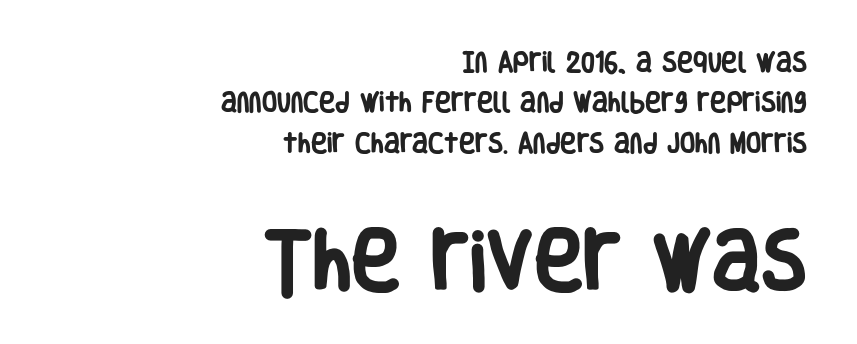
Character widths vary here, with narrow letters taking less room than wide ones. Which of the two is more prominent by size? The second, at the bottom. This sample uses a sans-serif face. What stands out about the letter spacing? Nothing — it is the standard amount.
